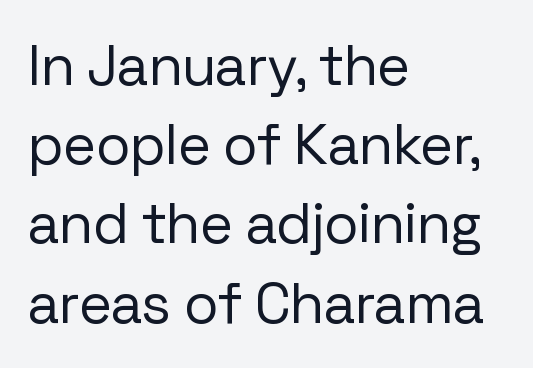
{"serif": "no", "italic": "no", "bold": "no", "weight": "regular", "width": "normal", "stroke_contrast": "low", "x_height": "medium", "monospaced": "no", "underline": "no", "align": "left", "line_spacing": "normal", "line_spacing_ratio": 1.39, "letter_spacing": "normal", "letter_spacing_em": 0.0, "glyph_px": 57}
